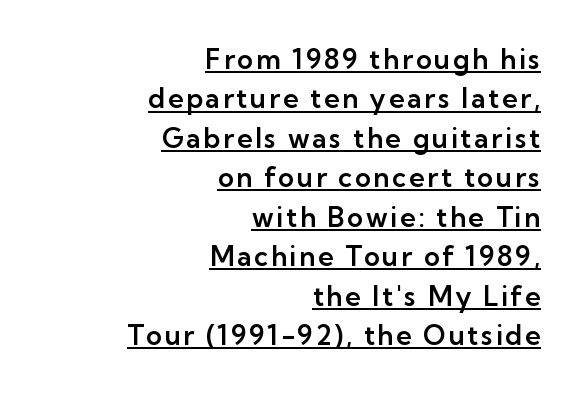
The image shows 27 px text type, upright; set right-aligned, normal line spacing (1.46x), underlined.
